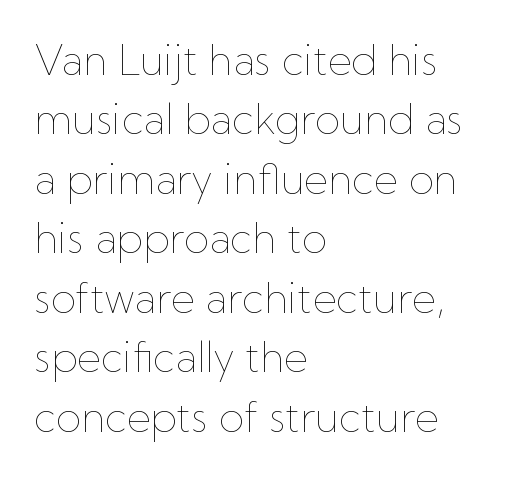
Q: Is the text bold? A: No.
Q: Is the text italic (slanted)? A: No, it is upright.
Q: Is the text underlined? A: No.
Q: How is the paragraph aligned? A: Left-aligned.
Q: Is the spacing between letters normal or unusually wide? A: Normal.
Q: Is the spacing between lines tight, normal or loose? A: Normal.
Q: Width (condensed, normal, or wide)? A: Normal.
Q: Stroke contrast? A: Low.
Q: x-height? A: Medium.
Q: Monospaced? A: No.
